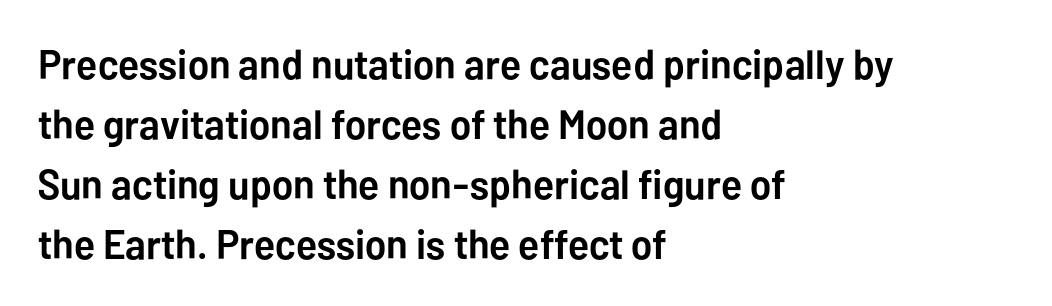
The image shows 41 px semibold sans-serif type, upright; set left-aligned, normal line spacing (1.46x), normal letter spacing, not underlined; low stroke contrast and a medium x-height.
